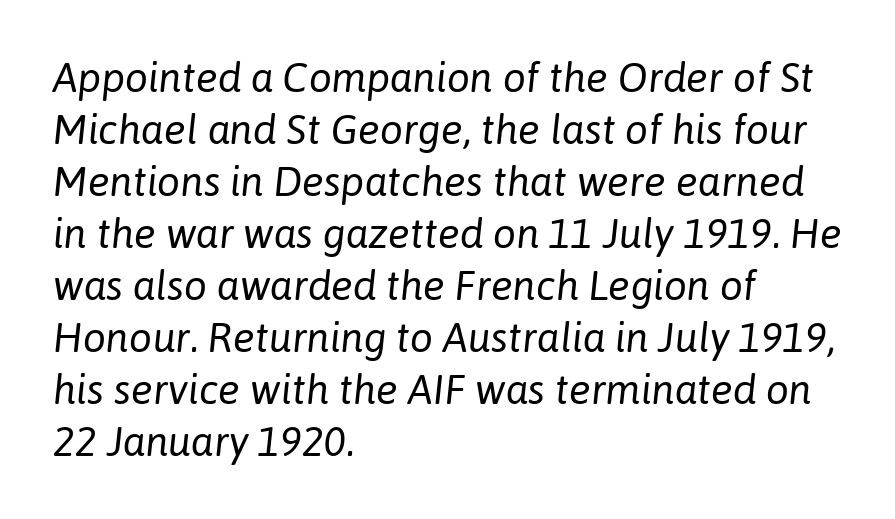
{"italic": "yes", "lean": "right", "slant_degrees": 6, "bold": "no", "weight": "regular", "width": "normal", "stroke_contrast": "low", "x_height": "medium", "monospaced": "no", "underline": "no", "align": "left", "line_spacing": "normal", "line_spacing_ratio": 1.27, "letter_spacing": "normal", "letter_spacing_em": 0.0, "glyph_px": 41}
